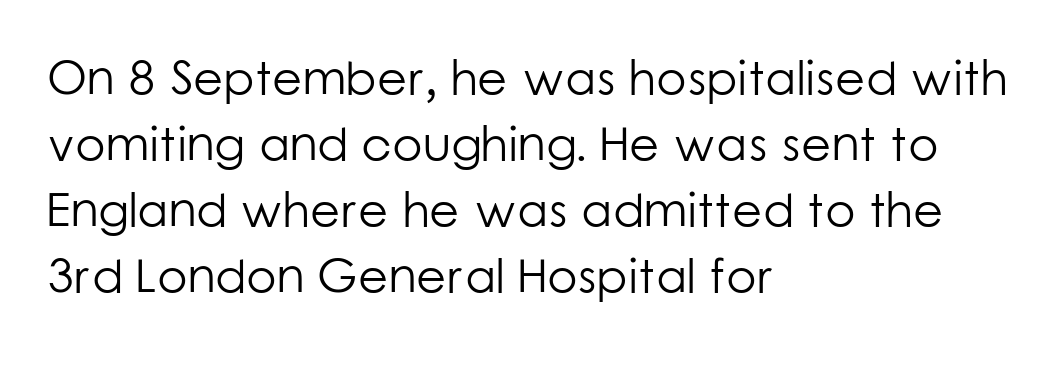
Q: Is the text bold? A: No.
Q: Is the text italic (slanted)? A: No, it is upright.
Q: Is the typeface a serif or a sans-serif typeface? A: Sans-serif.
Q: Is the text underlined? A: No.
Q: How is the paragraph aligned? A: Left-aligned.
Q: Is the spacing between letters normal or unusually wide? A: Normal.
Q: Is the spacing between lines tight, normal or loose? A: Normal.
Q: Width (condensed, normal, or wide)? A: Normal.
Q: Stroke contrast? A: Low.
Q: x-height? A: Medium.
Q: Monospaced? A: No.
